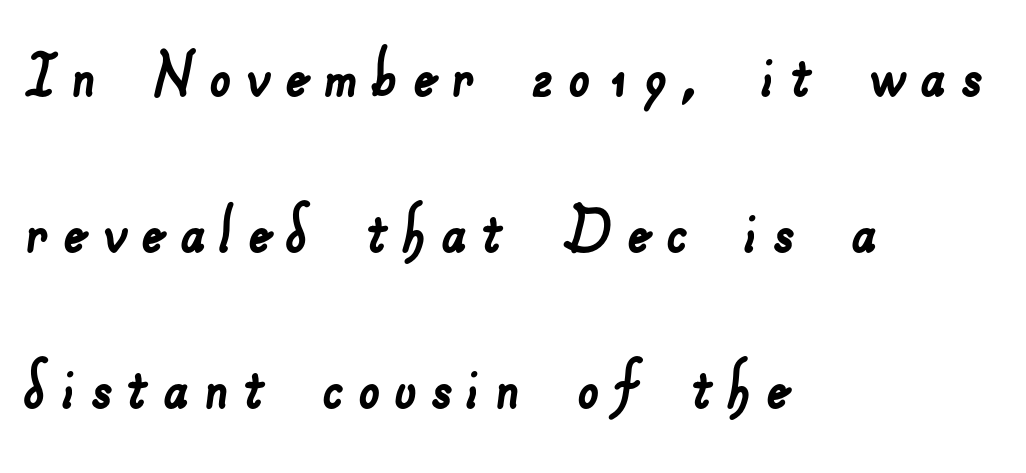
{"serif": "no", "width": "normal", "stroke_contrast": "low", "x_height": "small", "monospaced": "no", "underline": "no", "align": "left", "line_spacing": "loose", "line_spacing_ratio": 2.05, "glyph_px": 76}
